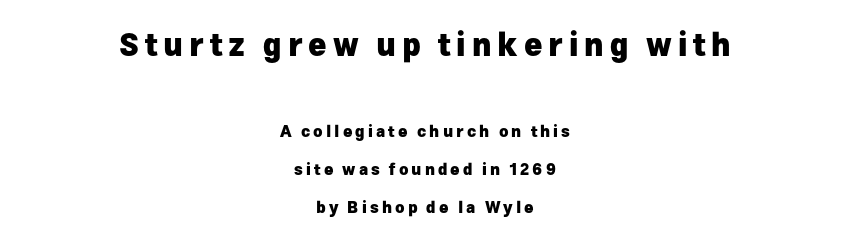
The strip under each line holds only bare page. A typesetter would call this proportional, since set widths differ per character. A typesetter would label this face a sans. Does the weight exceed regular? Yes, all the way to bold. Reading down the column, the eye jumps a long way to each next line.
